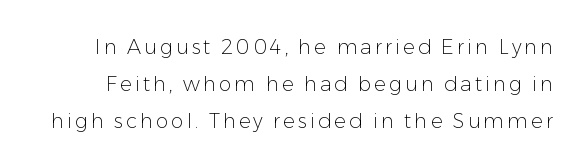
Q: Is the text bold? A: No.
Q: Is the text italic (slanted)? A: No, it is upright.
Q: Is the text underlined? A: No.
